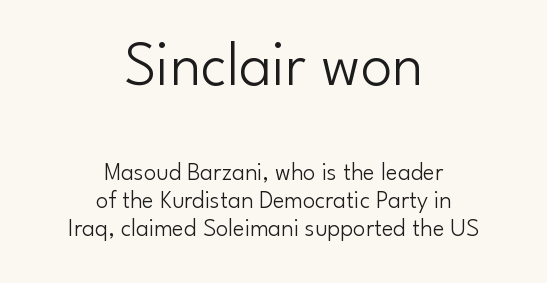
Quick note: not italic, upright. Between one letter and the next there's only the usual sliver of space. Whoever set this made the first block the dominant, larger element. Regarding serifs, this sample does without them.
